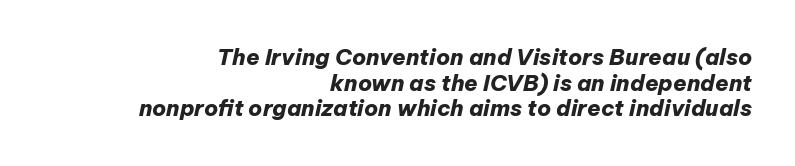
{"italic": "yes", "lean": "right", "slant_degrees": 12, "bold": "yes", "underline": "no", "align": "right", "line_spacing_ratio": 1.17, "letter_spacing": "normal", "letter_spacing_em": 0.0, "glyph_px": 22}
